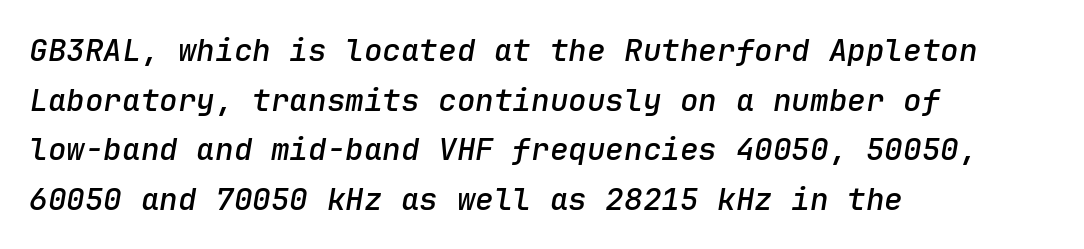
Q: Is the text bold? A: Semi-bold.
Q: Is the text italic (slanted)? A: Yes, it leans right by about 9 degrees.
Q: Is the text underlined? A: No.
Q: How is the paragraph aligned? A: Left-aligned.
Q: Is the spacing between letters normal or unusually wide? A: Normal.
Q: Is the spacing between lines tight, normal or loose? A: Normal.
Q: Width (condensed, normal, or wide)? A: Normal.
Q: Stroke contrast? A: Low.
Q: x-height? A: Medium.
Q: Monospaced? A: Yes.
